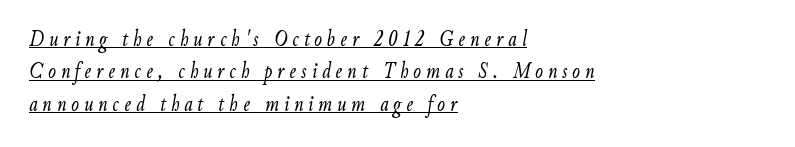
Q: Is the text bold? A: No.
Q: Is the text italic (slanted)? A: Yes, it leans right by about 9 degrees.
Q: Is the text underlined? A: Yes.
Q: How is the paragraph aligned? A: Left-aligned.
Q: Is the spacing between letters normal or unusually wide? A: Unusually wide.
Q: Is the spacing between lines tight, normal or loose? A: Normal.
